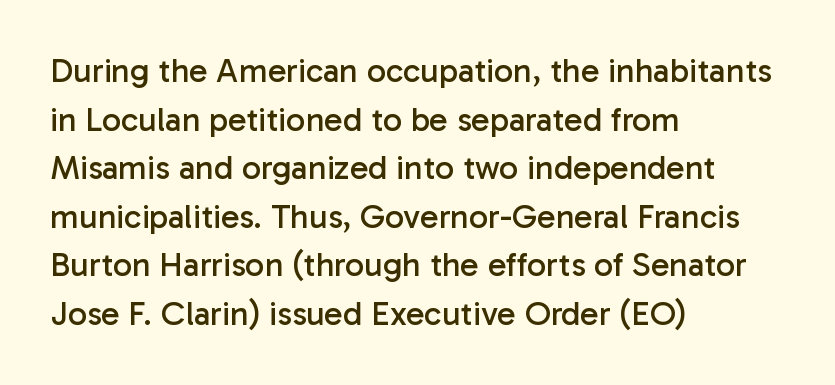
Q: Is the text bold? A: No.
Q: Is the text italic (slanted)? A: No, it is upright.
Q: Is the typeface a serif or a sans-serif typeface? A: Sans-serif.
Q: Is the text underlined? A: No.
Q: How is the paragraph aligned? A: Left-aligned.
Q: Is the spacing between letters normal or unusually wide? A: Normal.
Q: Is the spacing between lines tight, normal or loose? A: Normal.
Q: Width (condensed, normal, or wide)? A: Normal.
Q: Stroke contrast? A: Low.
Q: x-height? A: Medium.
Q: Monospaced? A: No.
